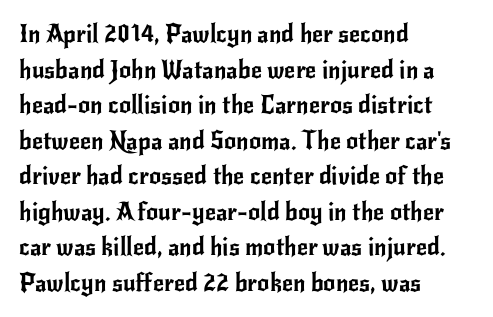
The image shows 24 px text type, upright; set left-aligned, normal line spacing (1.48x), normal letter spacing, not underlined.
